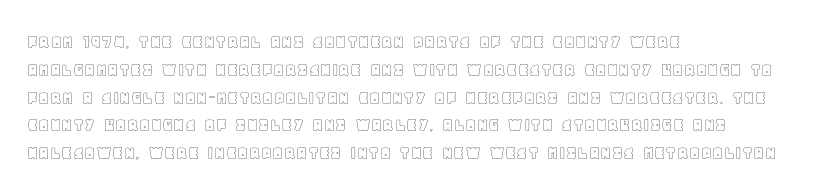
{"italic": "no", "underline": "no", "align": "left", "line_spacing": "normal", "line_spacing_ratio": 1.39, "letter_spacing": "normal", "letter_spacing_em": 0.0, "glyph_px": 20}
